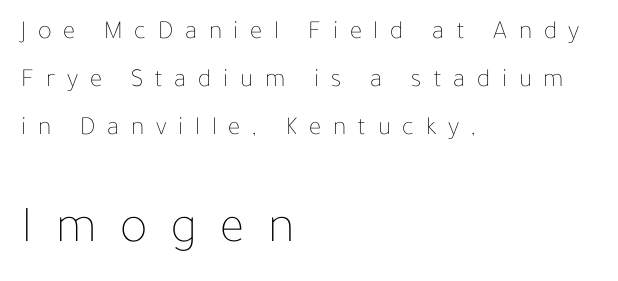
Q: Is the text bold? A: No.
Q: Is the text italic (slanted)? A: No, it is upright.
Q: Is the text underlined? A: No.
Q: How is the paragraph aligned? A: Left-aligned.
Q: Is the spacing between letters normal or unusually wide? A: Unusually wide.
Q: Which block of text is set in a larger size, the first (top) or the second (bottom)? A: The second (bottom) one.
Q: Width (condensed, normal, or wide)? A: Normal.
Q: Stroke contrast? A: Low.
Q: x-height? A: Medium.
Q: Monospaced? A: No.
